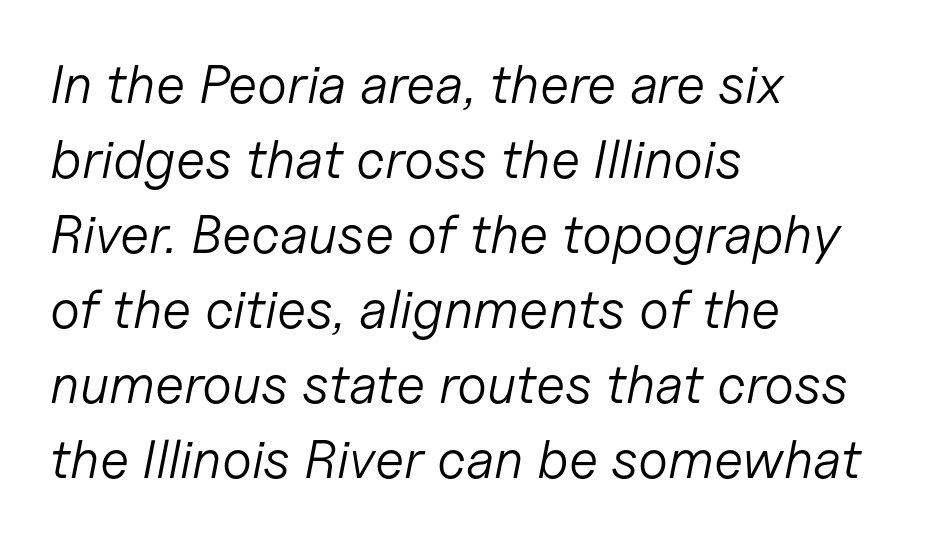
{"italic": "yes", "lean": "right", "slant_degrees": 11, "bold": "no", "weight": "light", "width": "normal", "stroke_contrast": "low", "x_height": "medium", "monospaced": "no", "underline": "no", "align": "left", "line_spacing": "normal", "line_spacing_ratio": 1.39, "letter_spacing": "normal", "letter_spacing_em": 0.0, "glyph_px": 54}
